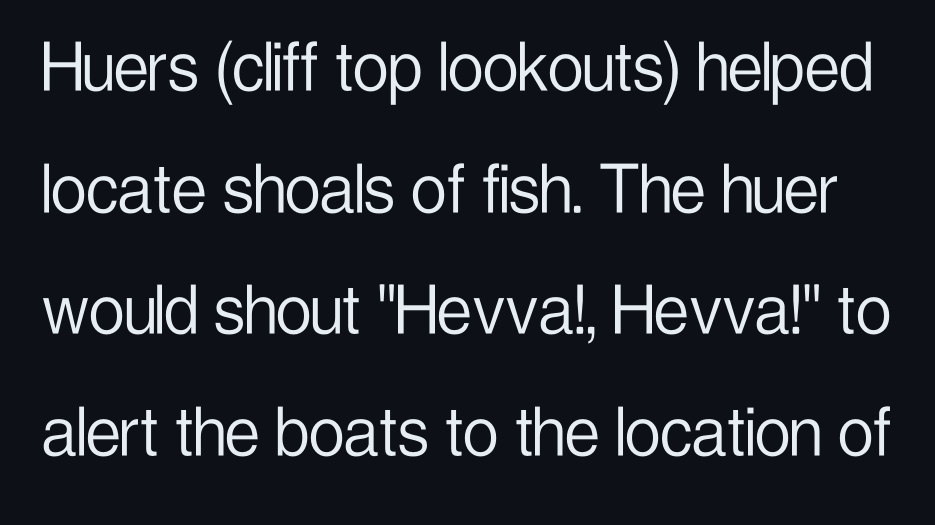
{"serif": "no", "italic": "no", "bold": "no", "weight": "light", "width": "condensed", "stroke_contrast": "low", "x_height": "medium", "monospaced": "no", "underline": "no", "line_spacing": "normal", "line_spacing_ratio": 1.54, "letter_spacing": "normal", "letter_spacing_em": 0.0, "glyph_px": 79}
